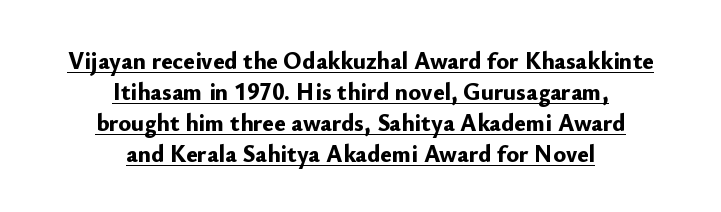
{"italic": "no", "bold": "yes", "underline": "yes", "align": "center", "line_spacing": "normal", "line_spacing_ratio": 1.29, "letter_spacing": "normal", "letter_spacing_em": 0.0, "glyph_px": 24}
